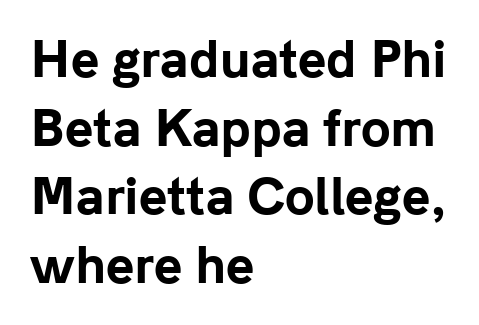
The image shows 48 px bold sans-serif type, upright; set left-aligned, normal line spacing (1.43x), normal letter spacing, not underlined; low stroke contrast and a medium x-height.
